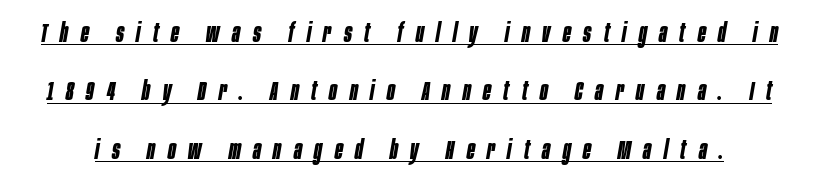
The image shows 26 px bold type, italic (leaning right); set loose line spacing (2.25x), unusually wide letter spacing (+0.48 em), underlined.
